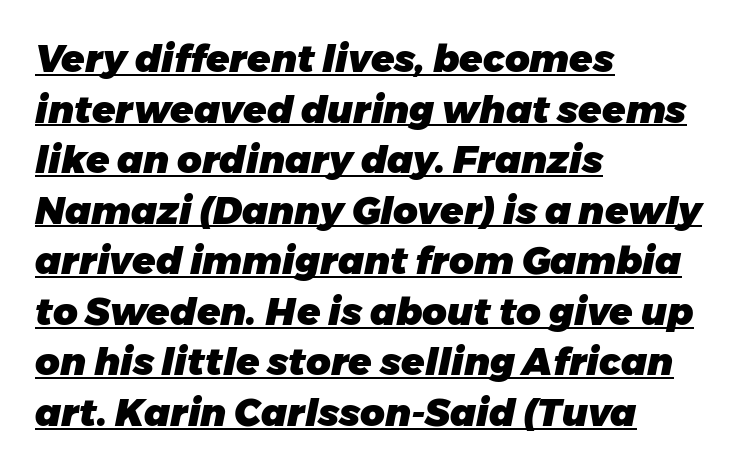
Q: Is the text bold? A: Yes.
Q: Is the text italic (slanted)? A: Yes, it leans right by about 11 degrees.
Q: Is the text underlined? A: Yes.
Q: How is the paragraph aligned? A: Left-aligned.
Q: Is the spacing between letters normal or unusually wide? A: Normal.
Q: Is the spacing between lines tight, normal or loose? A: Normal.
Q: Width (condensed, normal, or wide)? A: Normal.
Q: Stroke contrast? A: Low.
Q: x-height? A: Medium.
Q: Monospaced? A: No.
